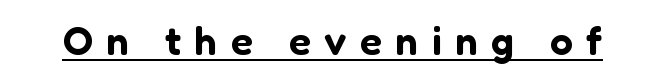
Q: Is the text italic (slanted)? A: No, it is upright.
Q: Is the typeface a serif or a sans-serif typeface? A: Sans-serif.
Q: Is the text underlined? A: Yes.
Q: Is the spacing between letters normal or unusually wide? A: Unusually wide.
Q: Width (condensed, normal, or wide)? A: Normal.
Q: Stroke contrast? A: Low.
Q: x-height? A: Medium.
Q: Monospaced? A: No.
